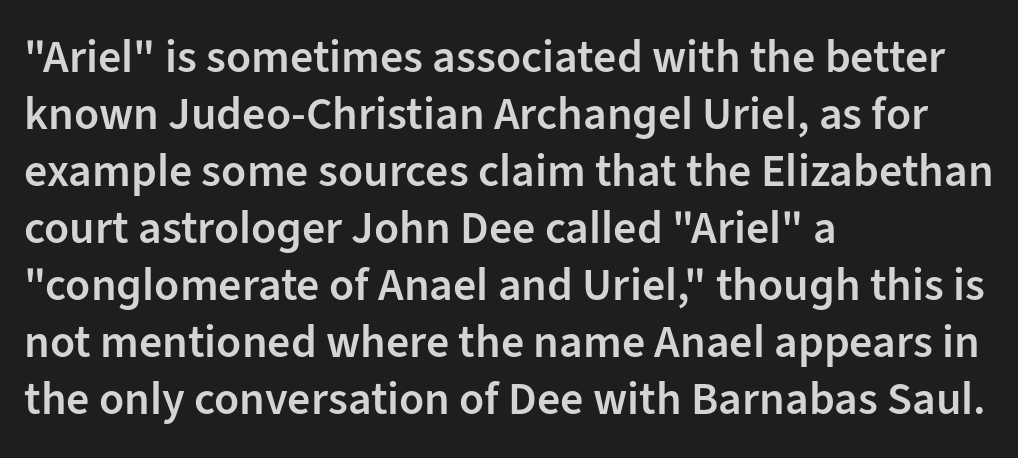
Are there feet on the stems? There aren't — it's a sans. The ragged edge is on the right, which tells us the setting is flush left. The letters sit at their default tracking, neither squeezed nor spread. These words are printed semibold, heavier than regular yet not bold. These lines were composed using upright roman letters. The strip under each line holds only bare page.
